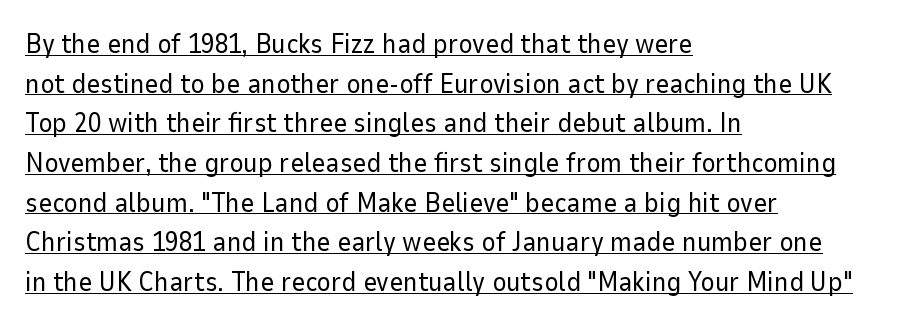
Q: Is the text bold? A: No.
Q: Is the text italic (slanted)? A: No, it is upright.
Q: Is the text underlined? A: Yes.
Q: How is the paragraph aligned? A: Left-aligned.
Q: Is the spacing between letters normal or unusually wide? A: Normal.
Q: Is the spacing between lines tight, normal or loose? A: Normal.
